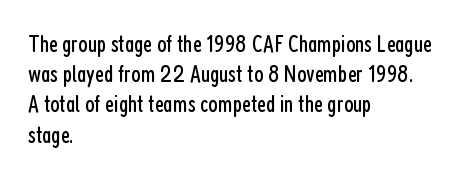
{"italic": "no", "bold": "no", "underline": "no", "align": "left", "line_spacing": "normal", "line_spacing_ratio": 1.26, "letter_spacing": "normal", "letter_spacing_em": 0.0, "glyph_px": 24}
